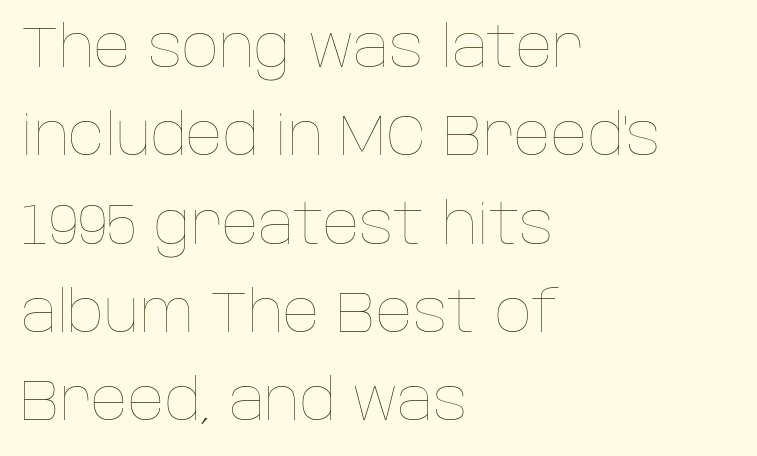
No extra tracking has been applied to these lines. No extra ink here — the face is not bold. Lines of text with bare space underneath. The rag falls on the right side of this text block. The rendering uses natural spacing where letterforms have individual widths.
